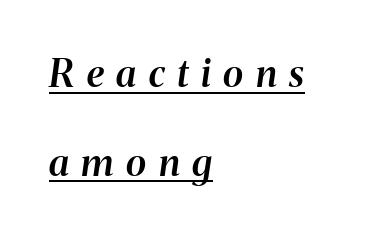
Q: Is the text bold? A: Semi-bold.
Q: Is the text italic (slanted)? A: Yes, it leans right by about 8 degrees.
Q: Is the text underlined? A: Yes.
Q: How is the paragraph aligned? A: Left-aligned.
Q: Is the spacing between letters normal or unusually wide? A: Unusually wide.
Q: Is the spacing between lines tight, normal or loose? A: Loose.
Q: Width (condensed, normal, or wide)? A: Normal.
Q: Stroke contrast? A: Medium.
Q: x-height? A: Medium.
Q: Monospaced? A: No.
